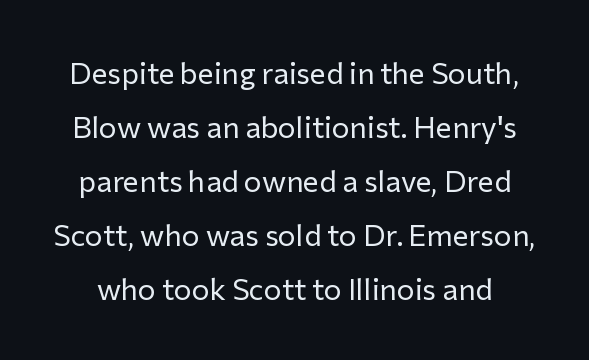
Observe the ordinary spacing: letters are neighbours, not strangers. No heavy texture on the line: the type isn't bold. Decoration check: the copy has no underline. Do the characters align in a grid? No, the font is proportional. The letters stand upright; this is a roman face.
